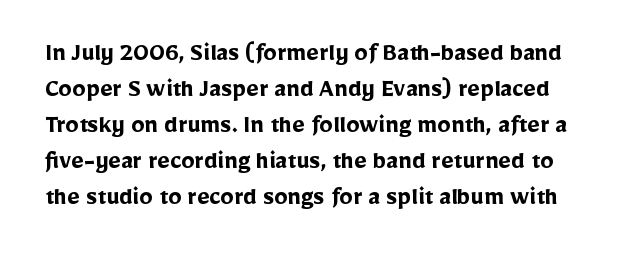
Summary of vertical rhythm: regular, with standard interline spacing. The specimen reads as upright at a glance. The gap between lines stays unmarked. Between one letter and the next there's only the usual sliver of space. Heft: maximum for text — a bold.
